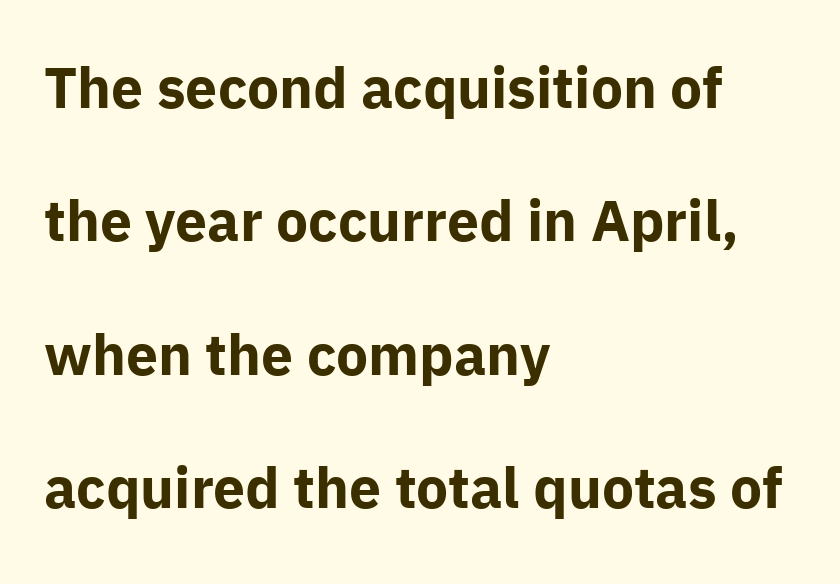
The foot of each line stays bare and open. Strong, thick strokes mark this as bold type. Ascenders rise straight up at ninety degrees. Character widths vary here, with narrow letters taking less room than wide ones. Summary of vertical rhythm: relaxed, with wide interline spacing. Honestly, the letter spacing is just normal — you wouldn't notice it.
